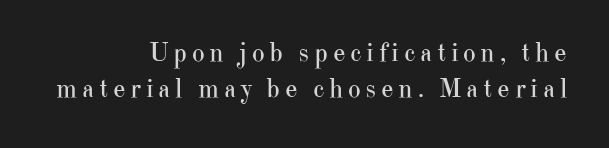
The image shows 27 px text type, upright; set right-aligned, normal line spacing (1.32x), not underlined.
